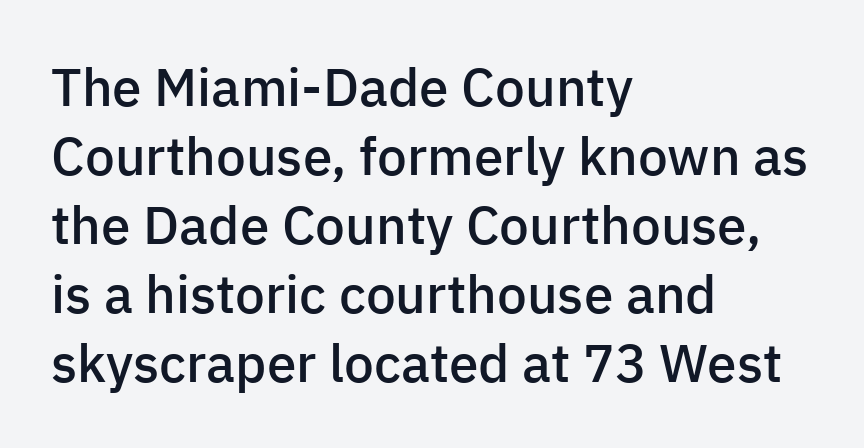
{"serif": "no", "italic": "no", "bold": "semi", "weight": "semibold", "width": "normal", "stroke_contrast": "low", "x_height": "medium", "monospaced": "no", "underline": "no", "align": "left", "line_spacing": "normal", "line_spacing_ratio": 1.3, "letter_spacing": "normal", "letter_spacing_em": 0.0, "glyph_px": 53}
